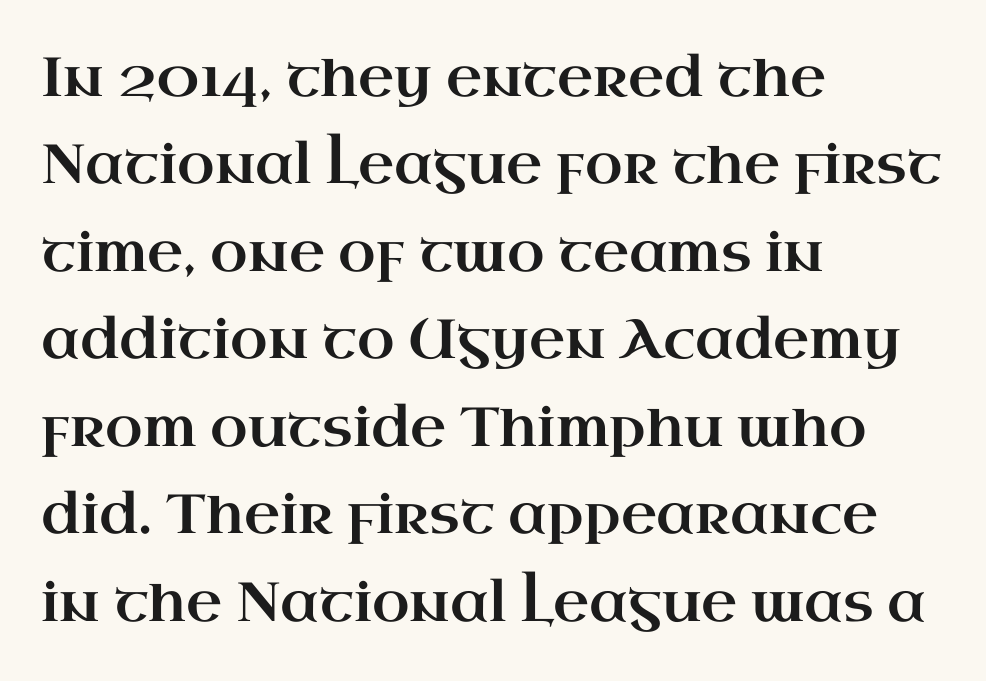
Q: Is the text italic (slanted)? A: No, it is upright.
Q: Is the typeface a serif or a sans-serif typeface? A: Serif.
Q: Is the text underlined? A: No.
Q: How is the paragraph aligned? A: Left-aligned.
Q: Is the spacing between letters normal or unusually wide? A: Normal.
Q: Is the spacing between lines tight, normal or loose? A: Normal.
Q: Width (condensed, normal, or wide)? A: Wide.
Q: Stroke contrast? A: High.
Q: x-height? A: Small.
Q: Monospaced? A: No.
